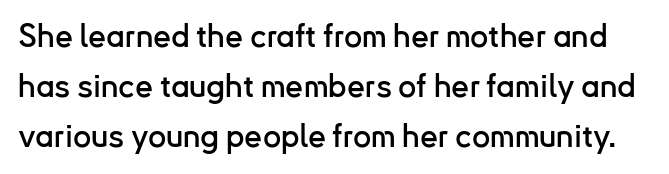
{"serif": "no", "italic": "no", "width": "normal", "stroke_contrast": "low", "x_height": "small", "monospaced": "no", "underline": "no", "line_spacing": "normal", "line_spacing_ratio": 1.57, "letter_spacing": "normal", "letter_spacing_em": 0.0, "glyph_px": 32}
